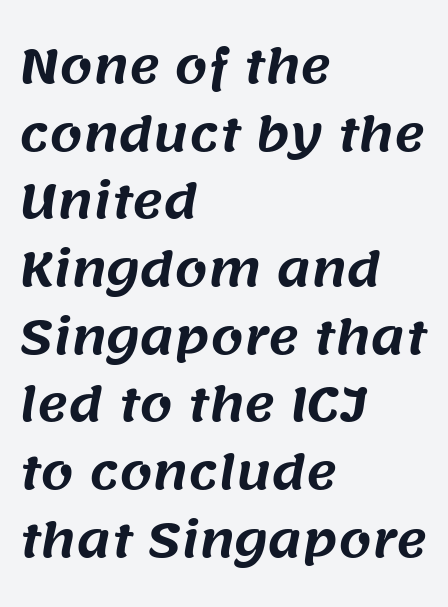
Q: Is the typeface a serif or a sans-serif typeface? A: Sans-serif.
Q: Is the text underlined? A: No.
Q: How is the paragraph aligned? A: Left-aligned.
Q: Is the spacing between letters normal or unusually wide? A: Normal.
Q: Is the spacing between lines tight, normal or loose? A: Normal.
Q: Width (condensed, normal, or wide)? A: Normal.
Q: Stroke contrast? A: Medium.
Q: x-height? A: Large.
Q: Monospaced? A: No.
